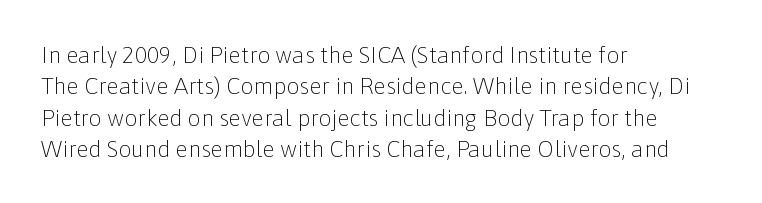
{"italic": "no", "bold": "no", "underline": "no", "align": "left", "line_spacing": "normal", "line_spacing_ratio": 1.36, "letter_spacing": "normal", "letter_spacing_em": 0.0, "glyph_px": 23}
